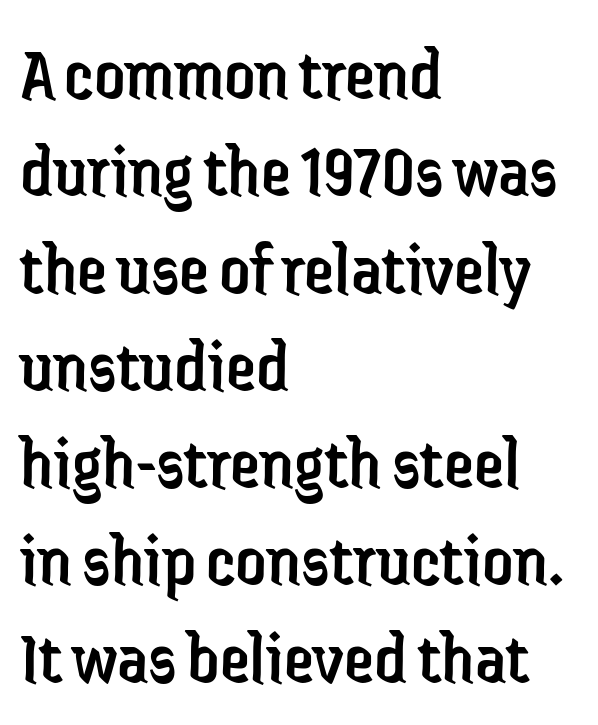
The image shows 76 px regular-weight, condensed sans-serif type, upright; set left-aligned, normal line spacing (1.28x), normal letter spacing, not underlined; low stroke contrast and a medium x-height.
